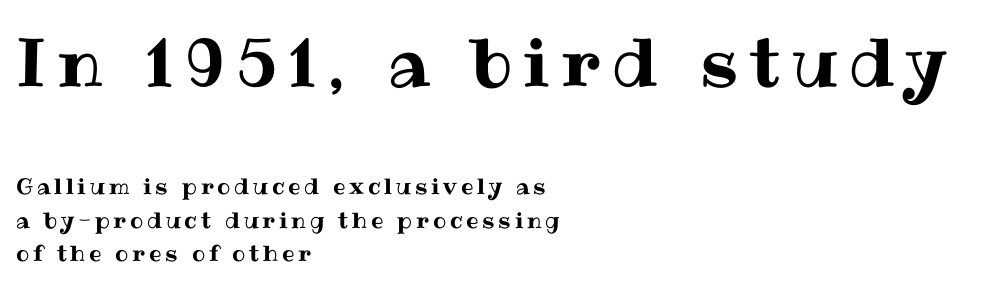
{"italic": "no", "width": "normal", "stroke_contrast": "medium", "x_height": "medium", "monospaced": "no", "underline": "no", "align": "left", "line_spacing": "normal", "line_spacing_ratio": 1.52, "larger_block": "first", "size_ratio": 3.05, "glyph_px": 67}
